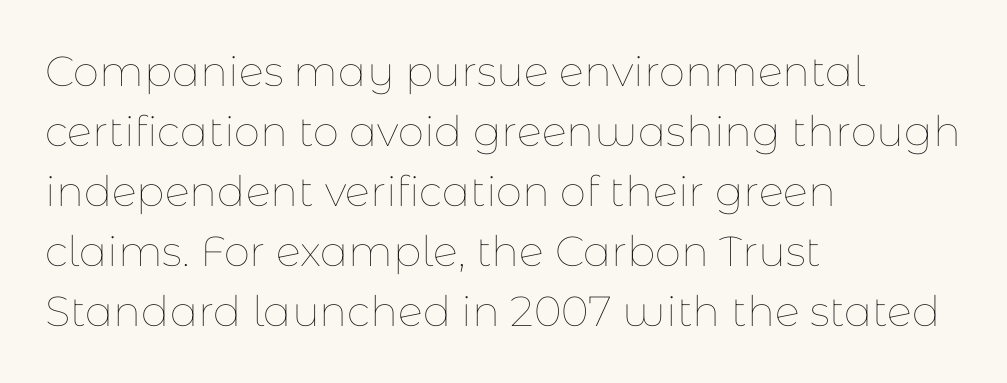
Q: Is the text bold? A: No.
Q: Is the text italic (slanted)? A: No, it is upright.
Q: Is the text underlined? A: No.
Q: How is the paragraph aligned? A: Left-aligned.
Q: Is the spacing between letters normal or unusually wide? A: Normal.
Q: Is the spacing between lines tight, normal or loose? A: Normal.
Q: Width (condensed, normal, or wide)? A: Normal.
Q: Stroke contrast? A: Low.
Q: x-height? A: Medium.
Q: Monospaced? A: No.
